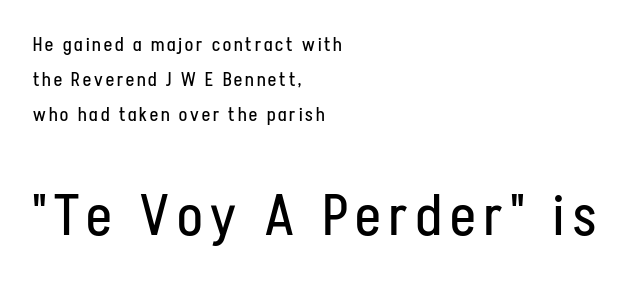
The image shows 57 px regular-weight, condensed sans-serif type, upright; set left-aligned, line spacing 1.84x, not underlined; the second (bottom) block is 3.0x larger; low stroke contrast and a medium x-height.
